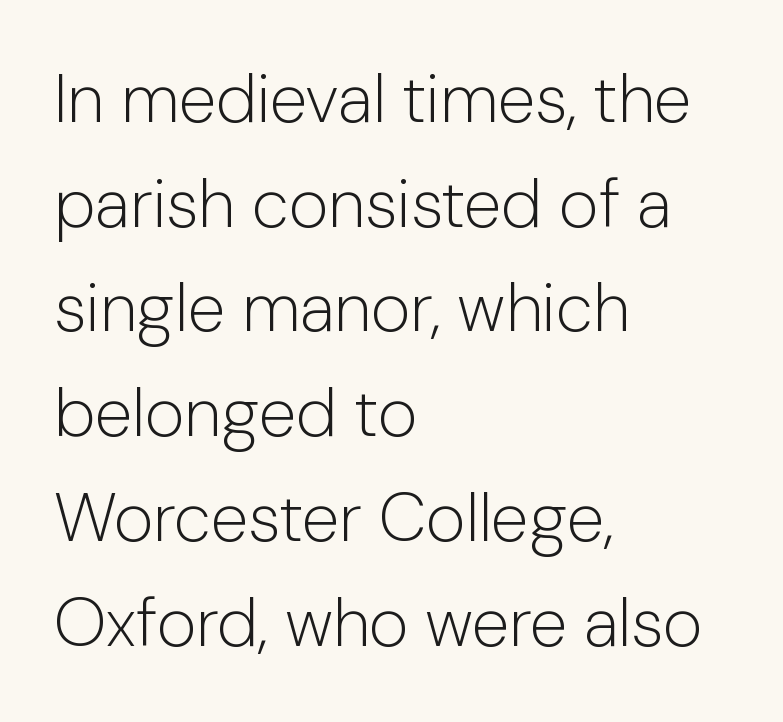
Q: Is the text bold? A: No.
Q: Is the text italic (slanted)? A: No, it is upright.
Q: Is the typeface a serif or a sans-serif typeface? A: Sans-serif.
Q: Is the text underlined? A: No.
Q: How is the paragraph aligned? A: Left-aligned.
Q: Is the spacing between letters normal or unusually wide? A: Normal.
Q: Is the spacing between lines tight, normal or loose? A: Normal.
Q: Width (condensed, normal, or wide)? A: Normal.
Q: Stroke contrast? A: Low.
Q: x-height? A: Medium.
Q: Monospaced? A: No.
